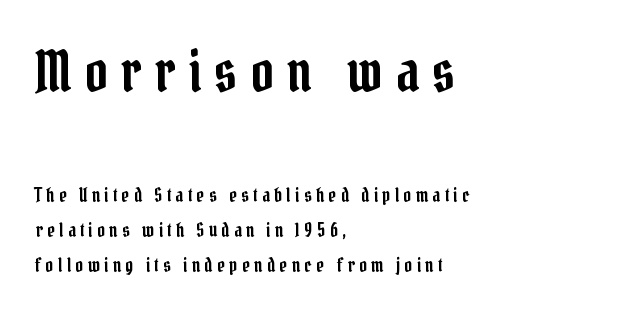
{"serif": "yes", "italic": "no", "width": "condensed", "stroke_contrast": "low", "x_height": "medium", "monospaced": "no", "underline": "no", "align": "left", "line_spacing_ratio": 1.83, "letter_spacing": "wide", "letter_spacing_em": 0.23, "larger_block": "first", "size_ratio": 2.95, "glyph_px": 56}
